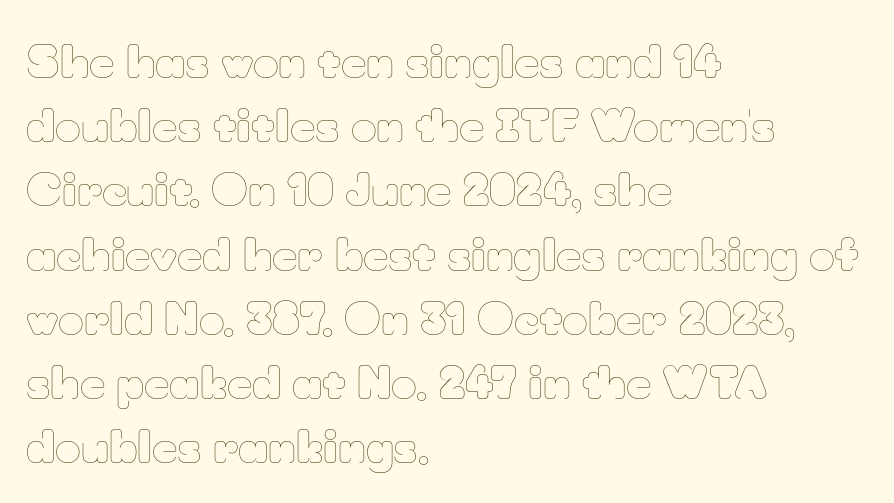
{"italic": "no", "bold": "no", "weight": "thin", "width": "normal", "stroke_contrast": "low", "x_height": "small", "monospaced": "no", "underline": "no", "align": "left", "line_spacing": "normal", "line_spacing_ratio": 1.46, "letter_spacing": "normal", "letter_spacing_em": 0.0, "glyph_px": 44}
